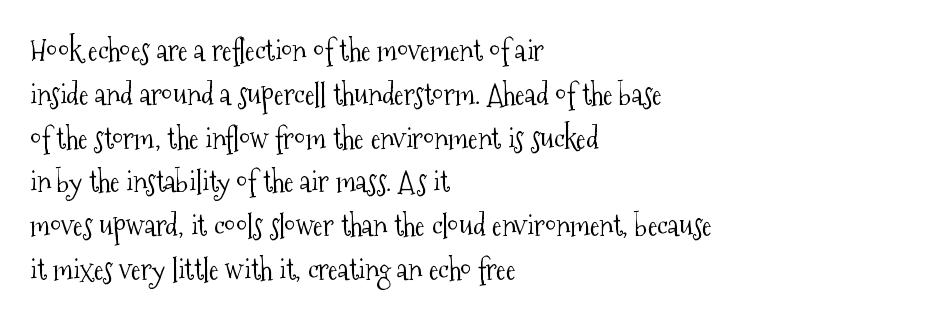
{"serif": "yes", "italic": "no", "bold": "no", "weight": "light", "width": "condensed", "stroke_contrast": "medium", "x_height": "medium", "monospaced": "no", "underline": "no", "align": "left", "line_spacing": "normal", "line_spacing_ratio": 1.51, "letter_spacing": "normal", "letter_spacing_em": 0.0, "glyph_px": 29}
